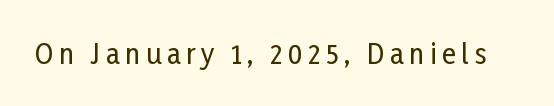
Q: Is the text italic (slanted)? A: No, it is upright.
Q: Is the text underlined? A: No.
Q: Is the spacing between letters normal or unusually wide? A: Unusually wide.
